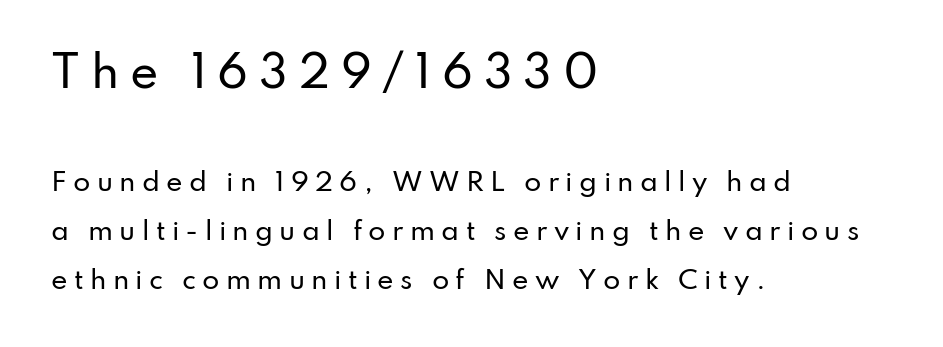
The letters advance in unequal steps, a hallmark of proportional type. A student would call this left alignment; a typographer would say flush left, rag right. The characters display no serif detailing; their extremities are plain. Honestly, there is no underline to notice here at all. Is there any slant? The stems are plumb. The horizontal fit of the characters is loose and conspicuously gappy.
